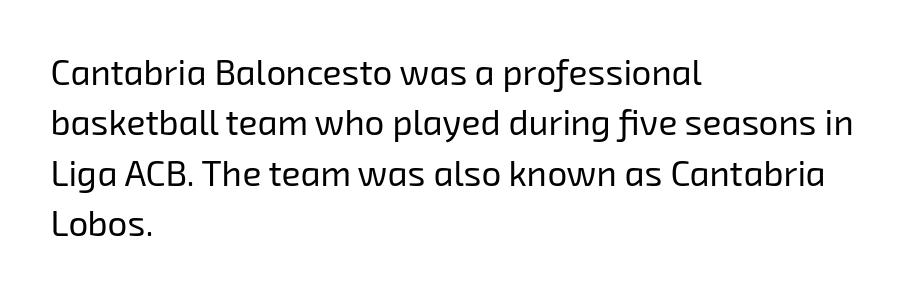
The image shows 35 px regular-weight sans-serif type; set left-aligned, normal line spacing (1.44x), normal letter spacing, not underlined; low stroke contrast and a medium x-height.
